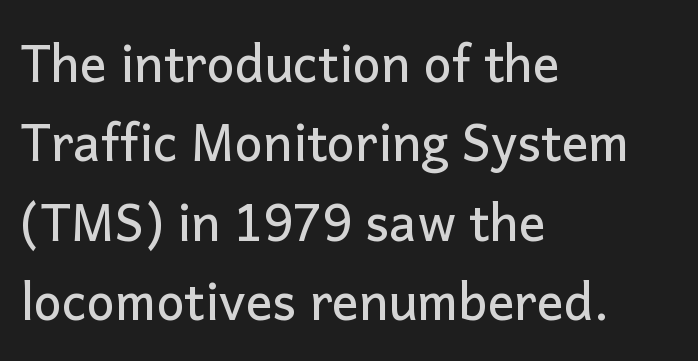
The image shows 50 px sans-serif type, upright; set left-aligned, normal line spacing (1.59x), normal letter spacing, not underlined; low stroke contrast and a medium x-height.
